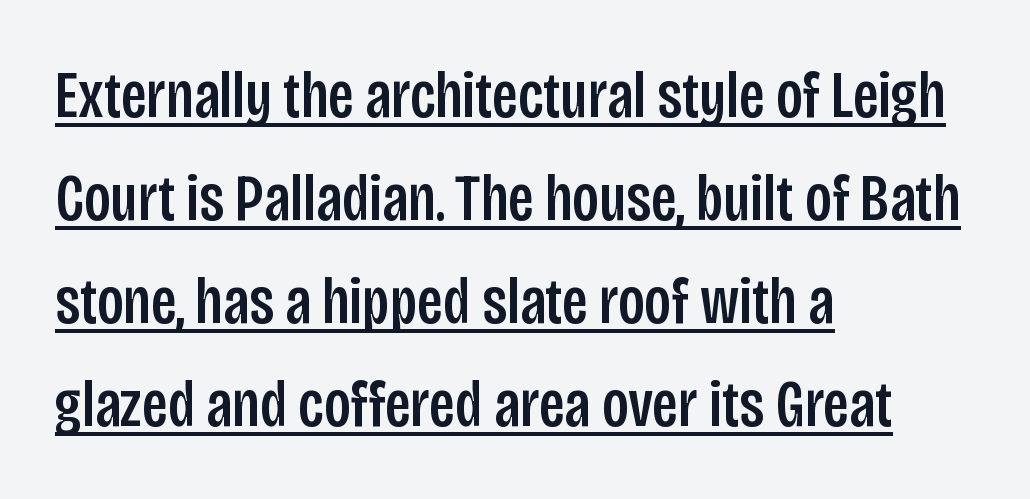
The designer went with a sans here, leaving each stem footless. Horizontally, the lines are justified to the leading edge only. This sample uses plain, unmodified letter spacing. Does a line run under the words? Yes, clearly. Character widths vary here, with narrow letters taking less room than wide ones.
